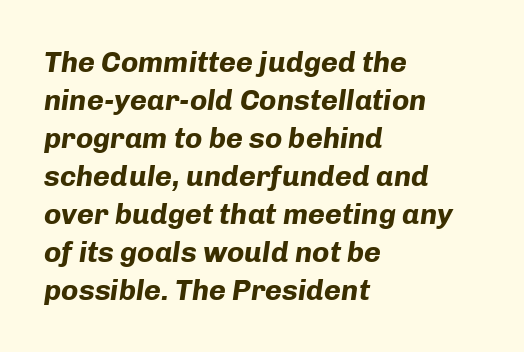
{"italic": "yes", "lean": "right", "slant_degrees": 8, "bold": "yes", "weight": "bold", "width": "normal", "stroke_contrast": "low", "x_height": "medium", "monospaced": "no", "underline": "no", "align": "left", "line_spacing": "normal", "line_spacing_ratio": 1.31, "letter_spacing": "normal", "letter_spacing_em": 0.0, "glyph_px": 29}
